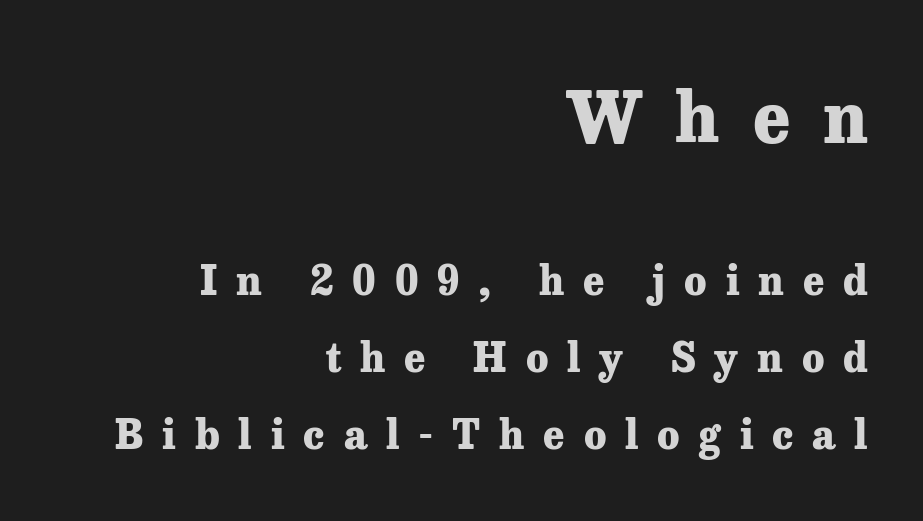
Q: Is the text bold? A: Yes.
Q: Is the text italic (slanted)? A: No, it is upright.
Q: Is the typeface a serif or a sans-serif typeface? A: Serif.
Q: Is the text underlined? A: No.
Q: How is the paragraph aligned? A: Right-aligned.
Q: Is the spacing between letters normal or unusually wide? A: Unusually wide.
Q: Is the spacing between lines tight, normal or loose? A: Loose.
Q: Which block of text is set in a larger size, the first (top) or the second (bottom)? A: The first (top) one.
Q: Width (condensed, normal, or wide)? A: Normal.
Q: Stroke contrast? A: Low.
Q: x-height? A: Medium.
Q: Monospaced? A: No.
